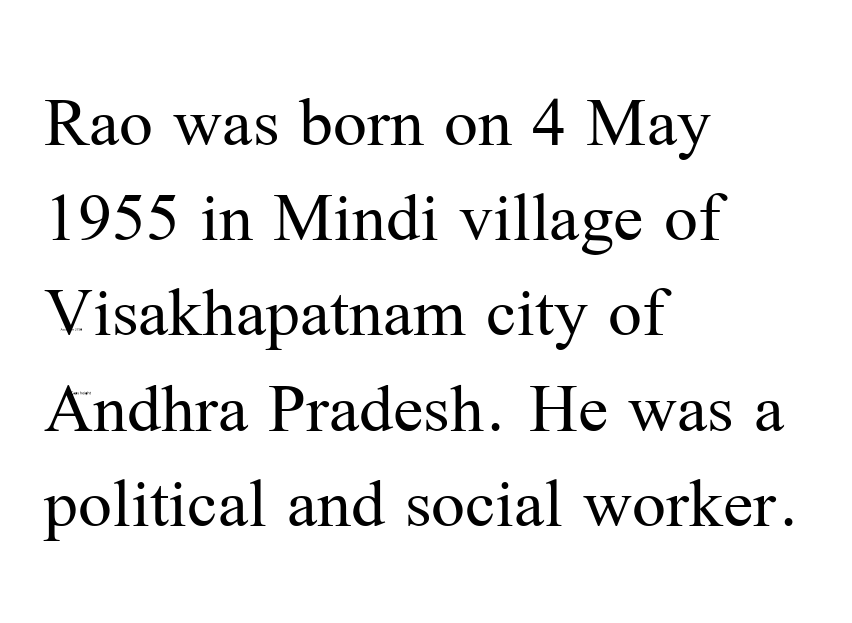
Q: Is the text bold? A: No.
Q: Is the text italic (slanted)? A: No, it is upright.
Q: Is the typeface a serif or a sans-serif typeface? A: Serif.
Q: Is the text underlined? A: No.
Q: How is the paragraph aligned? A: Left-aligned.
Q: Is the spacing between letters normal or unusually wide? A: Normal.
Q: Is the spacing between lines tight, normal or loose? A: Normal.
Q: Width (condensed, normal, or wide)? A: Normal.
Q: Stroke contrast? A: Medium.
Q: x-height? A: Medium.
Q: Monospaced? A: No.
